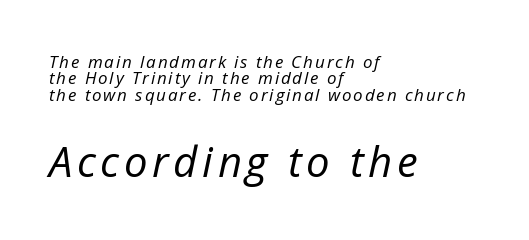
The image shows 42 px regular-weight type, italic (leaning right); set left-aligned, tight line spacing (0.97x), not underlined; the second (bottom) block is 2.47x larger; low stroke contrast and a medium x-height.
